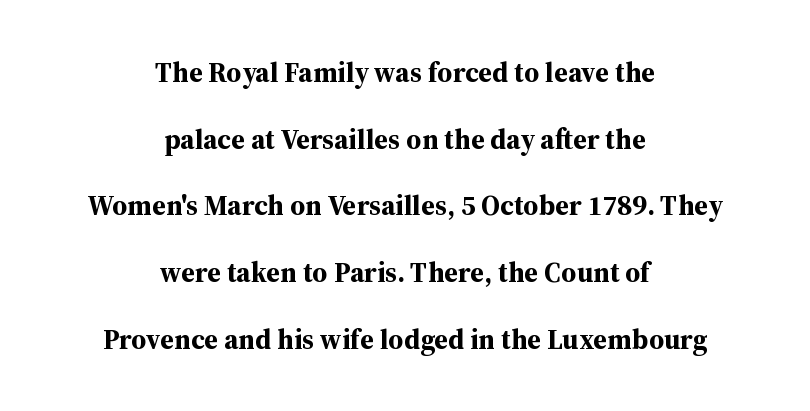
{"serif": "yes", "italic": "no", "bold": "yes", "weight": "bold", "width": "normal", "stroke_contrast": "medium", "x_height": "medium", "monospaced": "no", "underline": "no", "align": "center", "line_spacing": "loose", "line_spacing_ratio": 2.38, "letter_spacing": "normal", "letter_spacing_em": 0.0, "glyph_px": 28}
